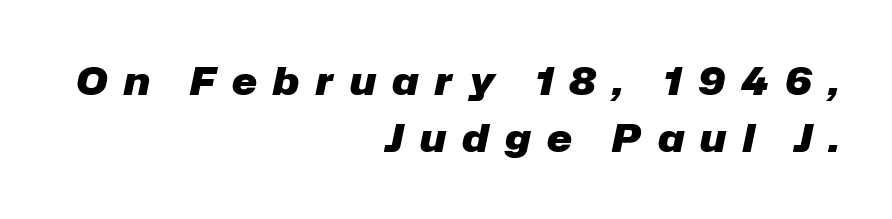
{"italic": "yes", "lean": "right", "slant_degrees": 12, "bold": "yes", "weight": "heavy", "width": "normal", "stroke_contrast": "low", "x_height": "medium", "monospaced": "no", "underline": "no", "align": "right", "line_spacing": "normal", "line_spacing_ratio": 1.51, "letter_spacing": "wide", "letter_spacing_em": 0.44, "glyph_px": 38}
